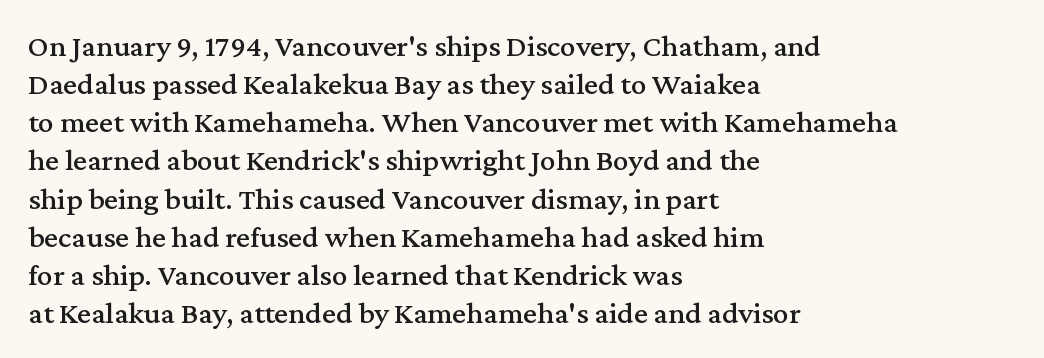
Q: Is the text italic (slanted)? A: No, it is upright.
Q: Is the typeface a serif or a sans-serif typeface? A: Serif.
Q: Is the text underlined? A: No.
Q: How is the paragraph aligned? A: Left-aligned.
Q: Is the spacing between letters normal or unusually wide? A: Normal.
Q: Width (condensed, normal, or wide)? A: Normal.
Q: Stroke contrast? A: Medium.
Q: x-height? A: Medium.
Q: Monospaced? A: No.
